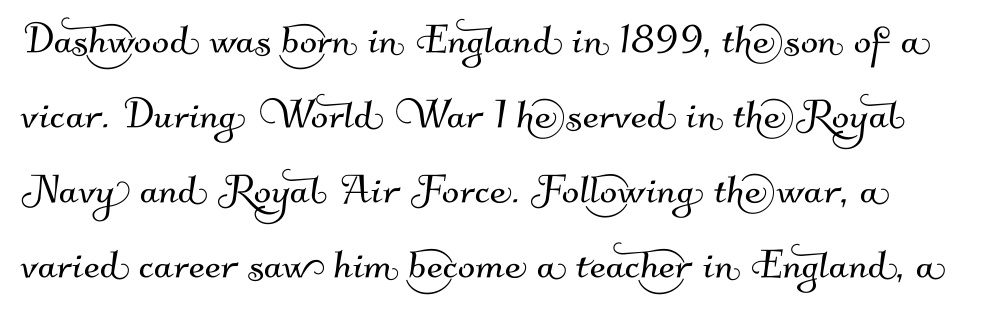
Q: Is the typeface a serif or a sans-serif typeface? A: Sans-serif.
Q: Is the text underlined? A: No.
Q: Is the spacing between letters normal or unusually wide? A: Normal.
Q: Is the spacing between lines tight, normal or loose? A: Normal.
Q: Width (condensed, normal, or wide)? A: Normal.
Q: Stroke contrast? A: Medium.
Q: x-height? A: Small.
Q: Monospaced? A: No.
